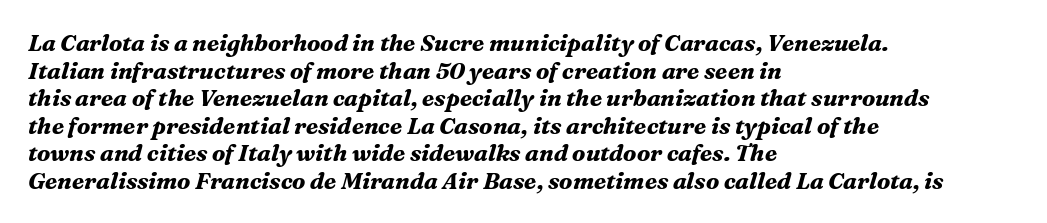
The space directly below the letters is spotless. Characters follow at the spacing the type designer built in. Posture: slanted. Typeset ragged right — the left edge is the straight one. You'd pick this weight for a headline — it's a proper bold.
